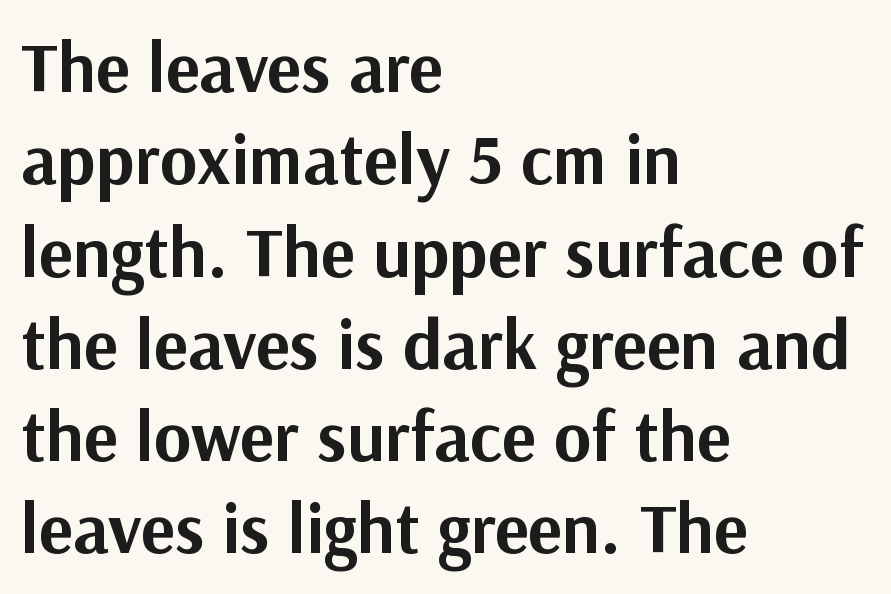
Q: Is the text bold? A: Yes.
Q: Is the text italic (slanted)? A: No, it is upright.
Q: Is the typeface a serif or a sans-serif typeface? A: Sans-serif.
Q: Is the text underlined? A: No.
Q: How is the paragraph aligned? A: Left-aligned.
Q: Is the spacing between letters normal or unusually wide? A: Normal.
Q: Is the spacing between lines tight, normal or loose? A: Normal.
Q: Width (condensed, normal, or wide)? A: Normal.
Q: Stroke contrast? A: Medium.
Q: x-height? A: Medium.
Q: Monospaced? A: No.
